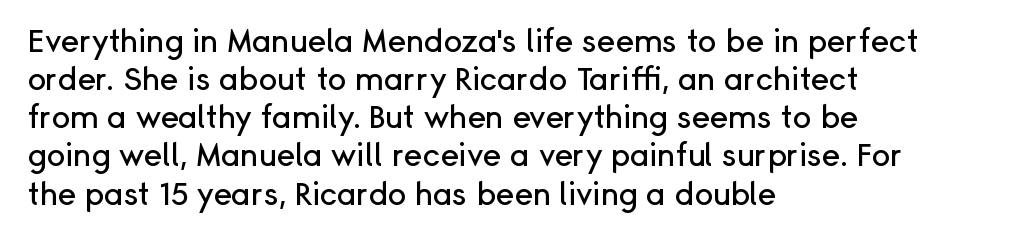
{"serif": "no", "italic": "no", "width": "normal", "stroke_contrast": "low", "x_height": "medium", "monospaced": "no", "underline": "no", "align": "left", "line_spacing_ratio": 1.23, "letter_spacing": "normal", "letter_spacing_em": 0.0, "glyph_px": 31}
